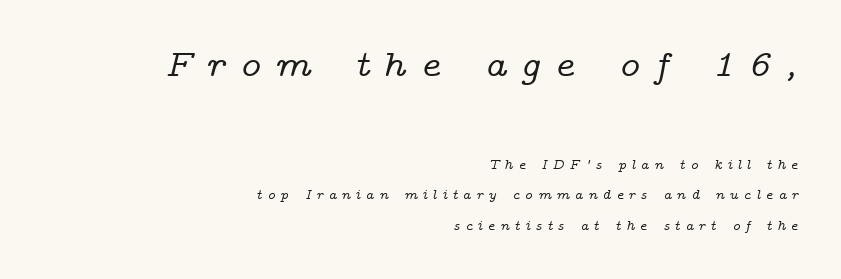
Q: Is the text italic (slanted)? A: Yes, it leans right by about 14 degrees.
Q: Is the typeface a serif or a sans-serif typeface? A: Serif.
Q: Is the text underlined? A: No.
Q: How is the paragraph aligned? A: Right-aligned.
Q: Is the spacing between letters normal or unusually wide? A: Unusually wide.
Q: Is the spacing between lines tight, normal or loose? A: Loose.
Q: Which block of text is set in a larger size, the first (top) or the second (bottom)? A: The first (top) one.
Q: Width (condensed, normal, or wide)? A: Wide.
Q: Stroke contrast? A: Low.
Q: x-height? A: Medium.
Q: Monospaced? A: No.
